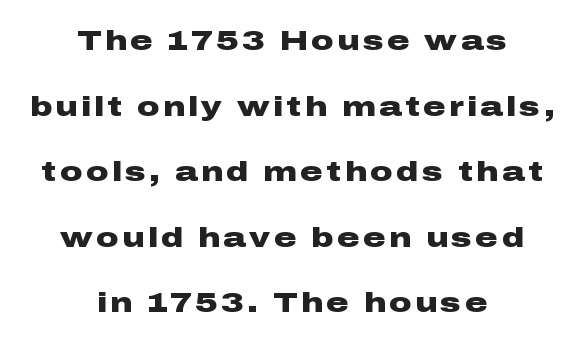
The image shows 28 px heavy, wide sans-serif type, upright; set centered, loose line spacing (2.34x), not underlined; low stroke contrast and a medium x-height.
